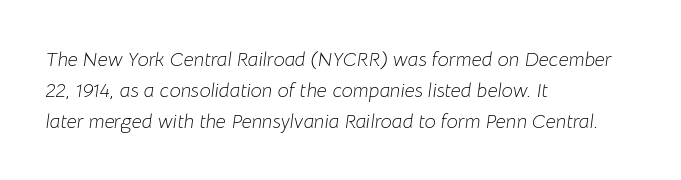
Leftover space on each line is placed entirely after the last word. Tracking here is standard; glyphs follow each other at the usual distance. Heaviness? Minimal to ordinary, like unemphasized prose. Check the space under the baseline: it is left empty.
